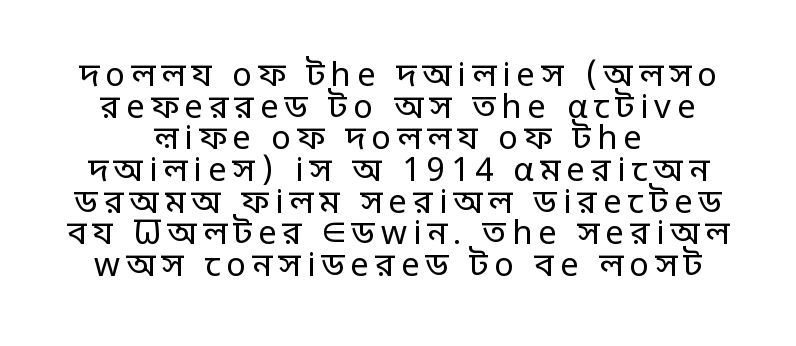
Each stroke keeps to a modest, everyday thickness or less. No word sits above an underline. A typesetter would label this face a sans. Think of a printed novel: that variable character pitch is what you see here. The letters stand straight up with perfectly vertical stems.
